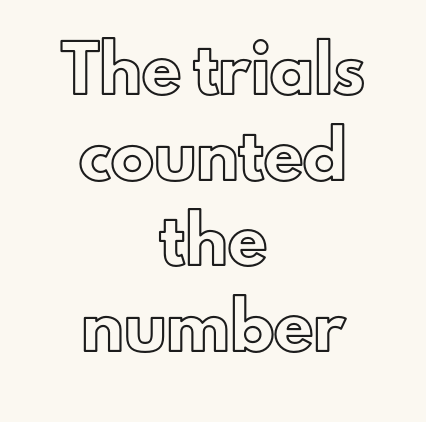
The image shows 43 px text type, upright; set centered, loose line spacing (1.99x), normal letter spacing, not underlined; a small x-height.
